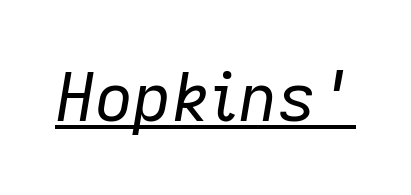
{"italic": "yes", "lean": "right", "slant_degrees": 9, "bold": "no", "weight": "regular", "width": "normal", "stroke_contrast": "low", "x_height": "medium", "monospaced": "no", "underline": "yes", "letter_spacing": "normal", "letter_spacing_em": 0.0, "glyph_px": 67}
